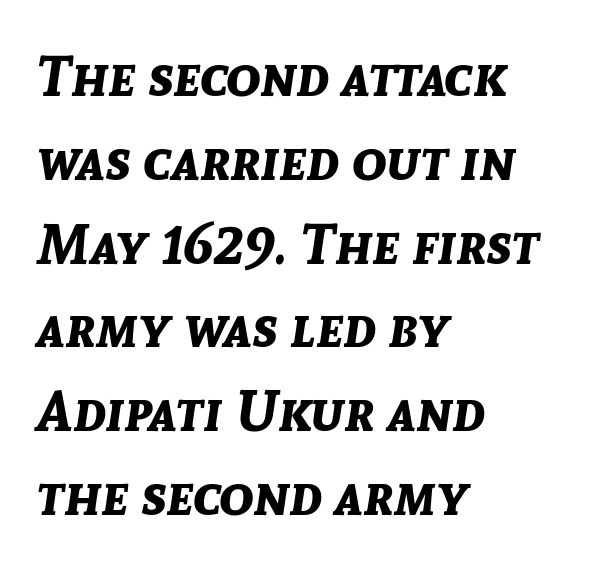
{"italic": "yes", "lean": "right", "slant_degrees": 8, "bold": "yes", "weight": "bold", "width": "normal", "stroke_contrast": "low", "x_height": "medium", "monospaced": "no", "underline": "no", "align": "left", "line_spacing": "normal", "line_spacing_ratio": 1.47, "letter_spacing": "normal", "letter_spacing_em": 0.0, "glyph_px": 57}
